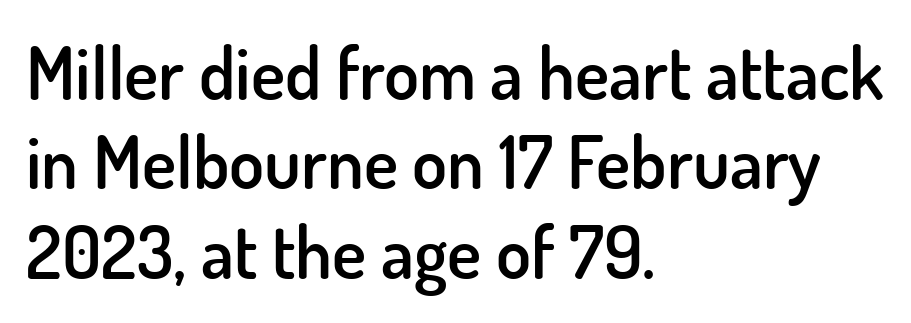
Q: Is the text bold? A: Semi-bold.
Q: Is the text italic (slanted)? A: No, it is upright.
Q: Is the typeface a serif or a sans-serif typeface? A: Sans-serif.
Q: Is the text underlined? A: No.
Q: How is the paragraph aligned? A: Left-aligned.
Q: Is the spacing between letters normal or unusually wide? A: Normal.
Q: Width (condensed, normal, or wide)? A: Normal.
Q: Stroke contrast? A: Low.
Q: x-height? A: Small.
Q: Monospaced? A: No.
